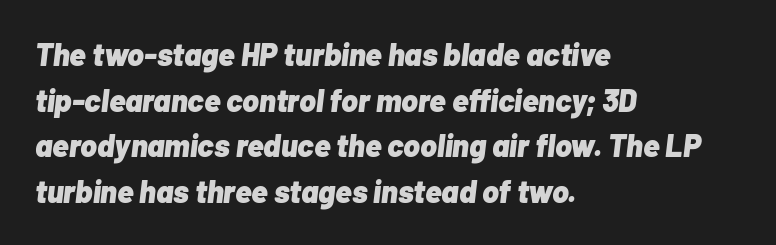
The image shows 31 px heavy type, italic (leaning right); set left-aligned, normal line spacing (1.47x), normal letter spacing, not underlined; low stroke contrast and a medium x-height.
